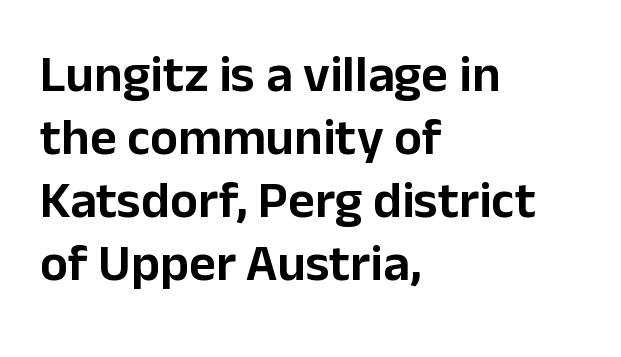
Q: Is the text italic (slanted)? A: No, it is upright.
Q: Is the typeface a serif or a sans-serif typeface? A: Sans-serif.
Q: Is the text underlined? A: No.
Q: How is the paragraph aligned? A: Left-aligned.
Q: Is the spacing between letters normal or unusually wide? A: Normal.
Q: Width (condensed, normal, or wide)? A: Normal.
Q: Stroke contrast? A: Low.
Q: x-height? A: Medium.
Q: Monospaced? A: No.
